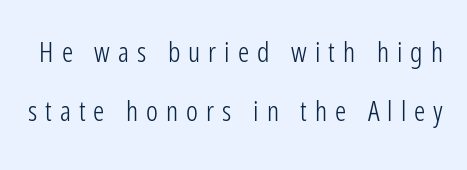
This is sans-serif lettering, the kind often seen on screens and signage. Line spacing here is loose. Varying glyph widths throughout — classic text-font behaviour. Has an underline been added? It has not. Quick note: not italic, upright.
